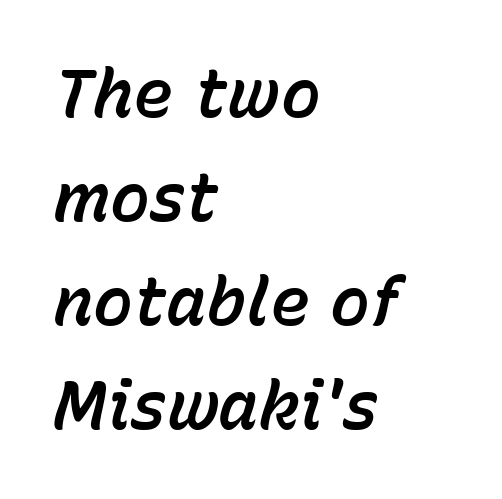
Interline gaps are of average width in this sample. The passage is arranged the way most books set body copy — flush left. You could not count columns in this text — the font is proportionally spaced. The space directly below the letters is spotless.
